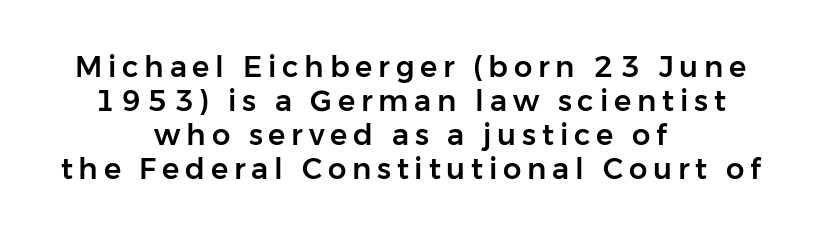
The specimen omits any rule beneath the text block's lines. The whitespace from short lines is split evenly between both sides. What kind of face is this? One without serifs — a sans. Proportional: the letters do not fall into vertical columns. Students, note that the glyphs here are deliberately spaced far apart. Nope, not italic — everything's standing straight.
